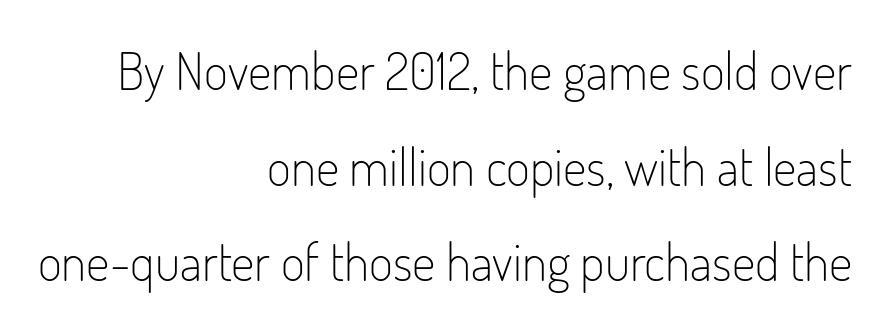
The face used here is proportionally spaced, like ordinary book or web type. Classification — sans serif. Decoration check: the copy has no underline. Compared with typical body copy, the letter spacing here is the same. Does the lettering tilt? It doesn't — this is upright. The font sits on the lighter half of the weight spectrum, regular included.
